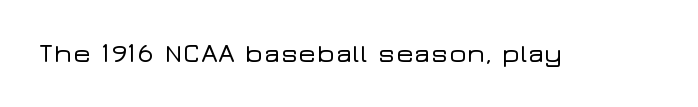
Q: Is the text italic (slanted)? A: No, it is upright.
Q: Is the text underlined? A: No.
Q: Is the spacing between letters normal or unusually wide? A: Normal.
